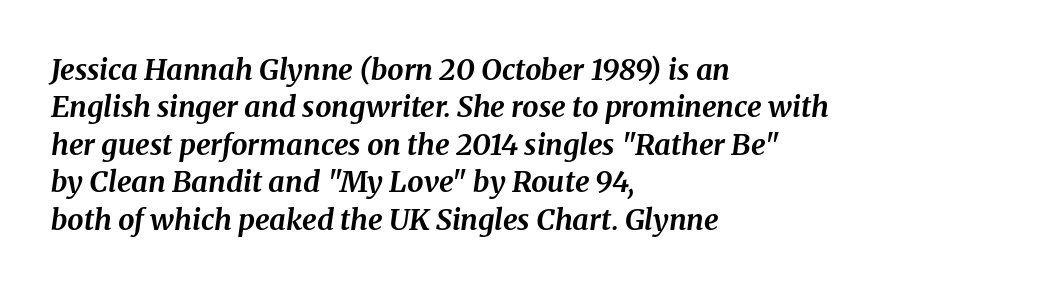
The passage shown is typed in a proportional face where columns would drift. Descender tails drop into unmarked territory. You could call the tracking neutral — neither tight nor loose. Evenly set lines give the paragraph a standard silhouette. A classic flush-left, rag-right setting is used for this passage.
